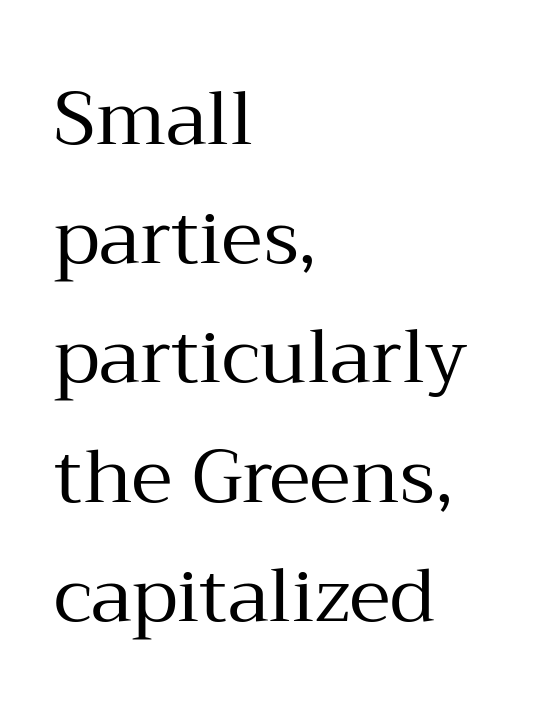
The paragraph shown leans on its left margin. Observe the serifs anchoring each vertical stroke in this sample. Italic: no, the glyphs are upright roman. A typesetter would call this zero additional tracking.
